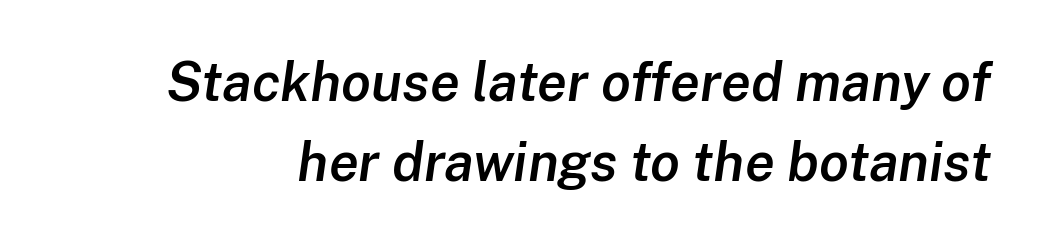
Q: Is the text bold? A: Semi-bold.
Q: Is the text italic (slanted)? A: Yes, it leans right by about 8 degrees.
Q: Is the text underlined? A: No.
Q: Is the spacing between letters normal or unusually wide? A: Normal.
Q: Is the spacing between lines tight, normal or loose? A: Normal.
Q: Width (condensed, normal, or wide)? A: Normal.
Q: Stroke contrast? A: Low.
Q: x-height? A: Medium.
Q: Monospaced? A: No.
